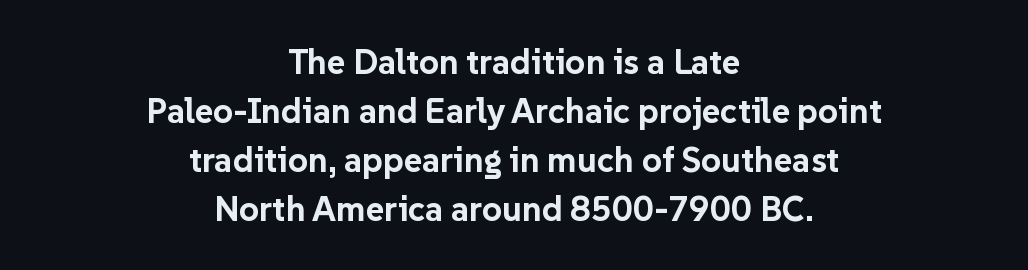
The image shows 35 px bold sans-serif type, upright; set centered, normal line spacing (1.4x), normal letter spacing, not underlined; low stroke contrast and a medium x-height.
